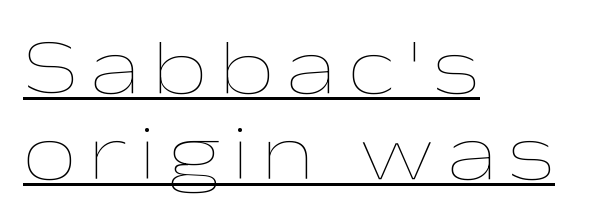
Somebody hit Ctrl+U on this one — the words are underlined. The lines in this sample share a left origin and differ only in where they stop. Style check: upright. The passage shown stacks its lines with hardly any gap. The typeface has the unassuming heft of standard copy or less.
